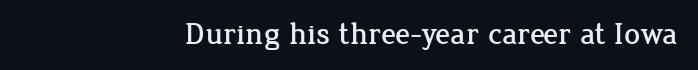
{"serif": "yes", "italic": "no", "width": "normal", "stroke_contrast": "low", "x_height": "medium", "monospaced": "no", "underline": "no", "align": "right", "letter_spacing": "normal", "letter_spacing_em": 0.0, "glyph_px": 31}
